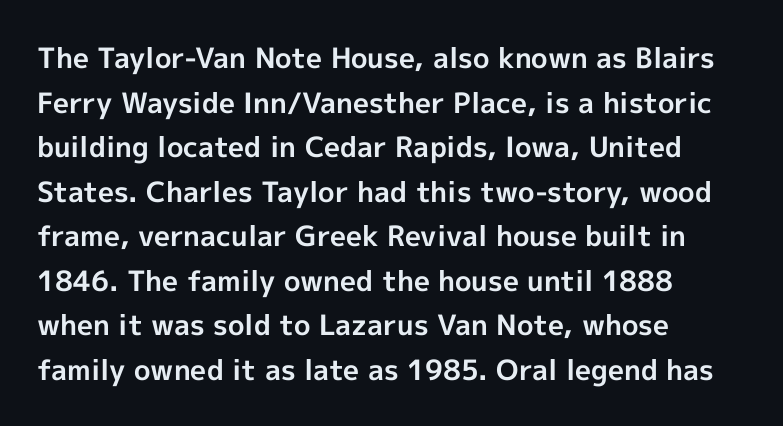
Q: Is the text bold? A: Yes.
Q: Is the text italic (slanted)? A: No, it is upright.
Q: Is the typeface a serif or a sans-serif typeface? A: Sans-serif.
Q: Is the text underlined? A: No.
Q: How is the paragraph aligned? A: Left-aligned.
Q: Is the spacing between letters normal or unusually wide? A: Normal.
Q: Is the spacing between lines tight, normal or loose? A: Normal.
Q: Width (condensed, normal, or wide)? A: Normal.
Q: x-height? A: Medium.
Q: Monospaced? A: No.
